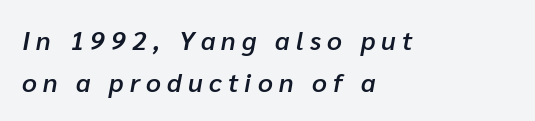
Normally led — the rows are evenly, conventionally spaced. The space directly below the letters is spotless. The paragraph shown leans on its left margin. Semibold letterforms, between regular and bold. Compared with typical body copy, the letter spacing here is much looser. Yep, that's italic — everything's leaning.
